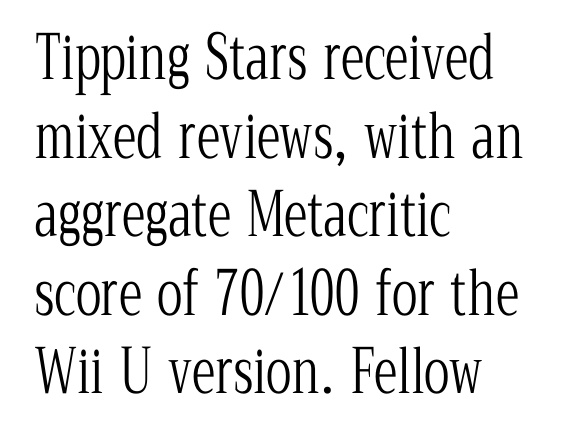
Old-style or modern, the face here clearly has serifs. When letters stand straight like this, we call the style roman or upright. The rows are spaced the way most documents space them. In terms of letterspacing, this is plain default setting. The letters look calm and open, with moderate or lighter stems. Honestly, there is no underline to notice here at all.
